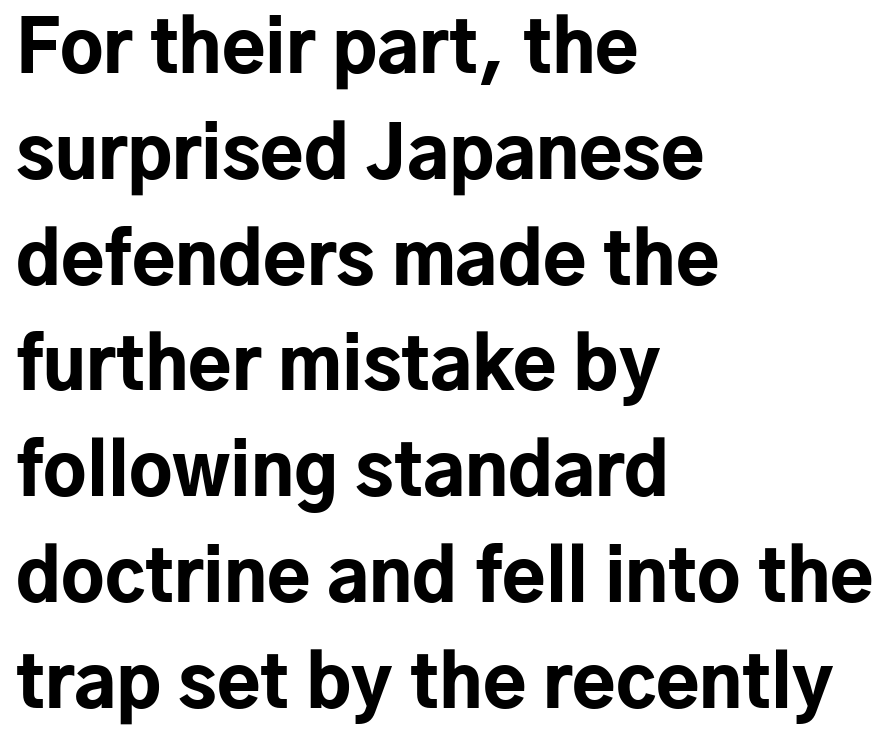
Q: Is the text bold? A: Yes.
Q: Is the text italic (slanted)? A: No, it is upright.
Q: Is the typeface a serif or a sans-serif typeface? A: Sans-serif.
Q: Is the text underlined? A: No.
Q: How is the paragraph aligned? A: Left-aligned.
Q: Is the spacing between letters normal or unusually wide? A: Normal.
Q: Is the spacing between lines tight, normal or loose? A: Normal.
Q: Width (condensed, normal, or wide)? A: Normal.
Q: Stroke contrast? A: Low.
Q: x-height? A: Medium.
Q: Monospaced? A: No.
